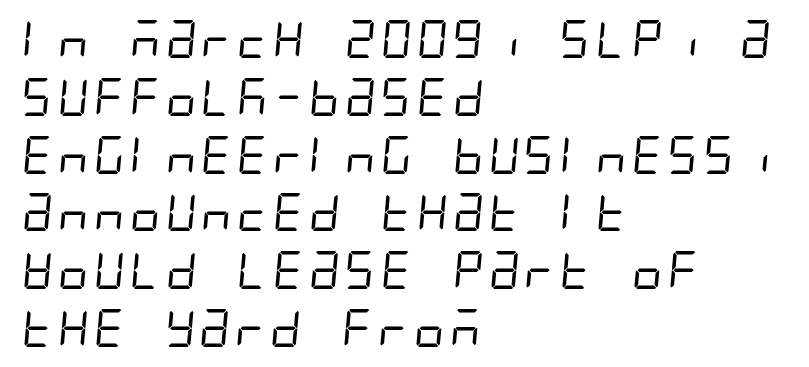
Is there much room between lines? A standard amount, neither cramped nor airy. Is the letter spacing exaggerated? No — it looks like the ordinary default. Summary of weight: not heavy and not bold. The glyphs in this specimen are sans serif. The setting favours the left margin, as ordinary paragraphs usually do.
